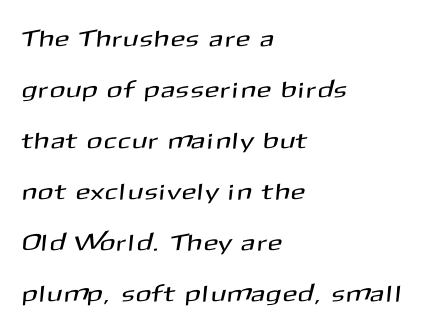
Descenders hang freely into open space. The rendering uses a large line-height, opening up the rows. The ragged edge is on the right, which tells us the setting is flush left.
